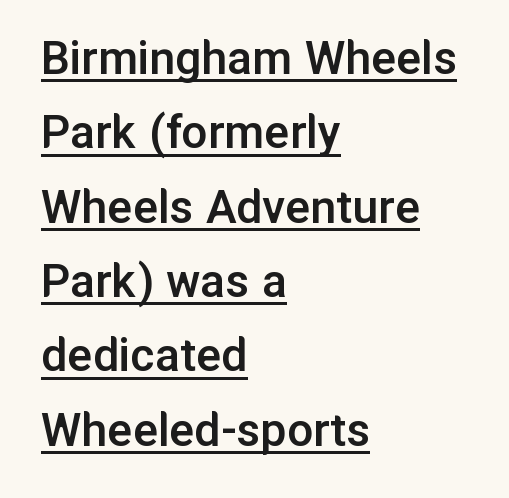
The image shows 52 px semibold sans-serif type, upright; set left-aligned, normal line spacing (1.43x), normal letter spacing, underlined; low stroke contrast and a medium x-height.
